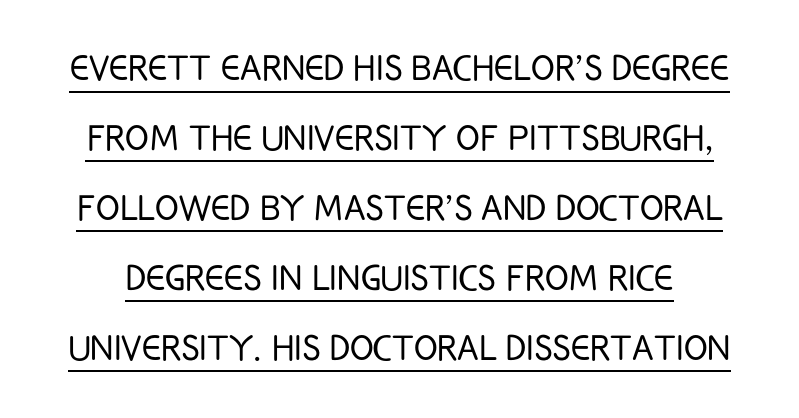
The image shows 44 px light, condensed sans-serif type, upright; set normal line spacing (1.59x), normal letter spacing, underlined; low stroke contrast and a large x-height.
